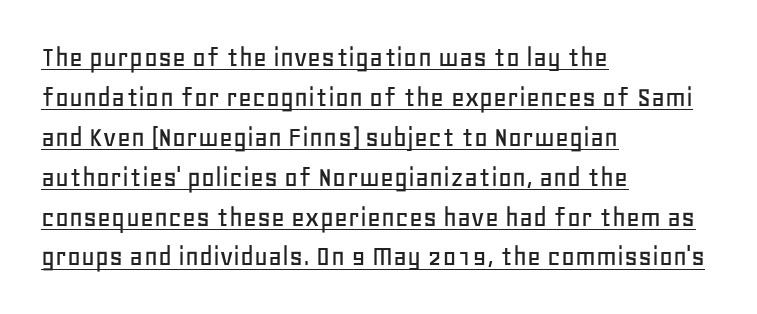
The image shows 30 px sans-serif type, upright; set left-aligned, normal line spacing (1.33x), normal letter spacing, underlined; low stroke contrast and a large x-height.
